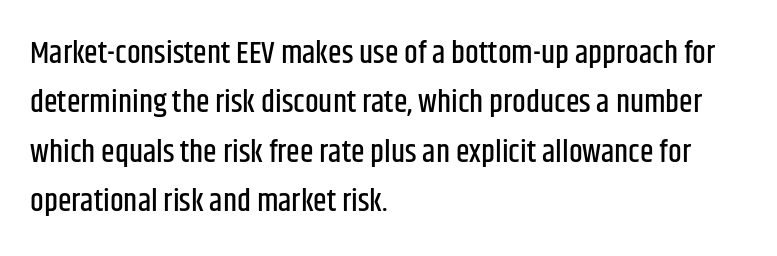
Spacing verdict: proportional, widths tailored to each character. Typographically, this falls in the sans-serif category. The letters stand upright; this is a roman face. A typesetter would call this zero additional tracking. Layout note: lines flush left.
